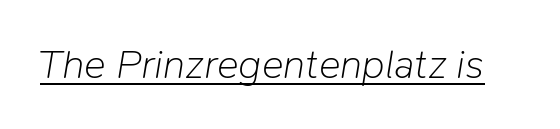
Q: Is the text bold? A: No.
Q: Is the text italic (slanted)? A: Yes, it leans right by about 9 degrees.
Q: Is the text underlined? A: Yes.
Q: Is the spacing between letters normal or unusually wide? A: Normal.
Q: Width (condensed, normal, or wide)? A: Normal.
Q: Stroke contrast? A: Low.
Q: x-height? A: Medium.
Q: Monospaced? A: No.
